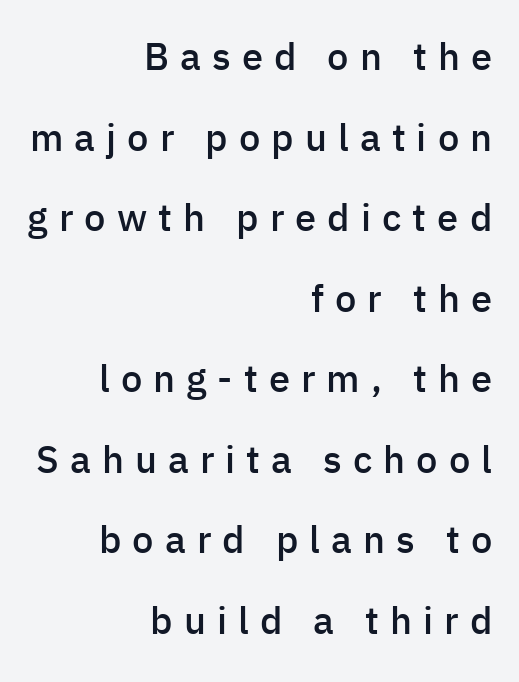
The image shows 38 px semibold sans-serif type, upright; set right-aligned, loose line spacing (2.12x), unusually wide letter spacing (+0.29 em), not underlined; low stroke contrast and a medium x-height.
